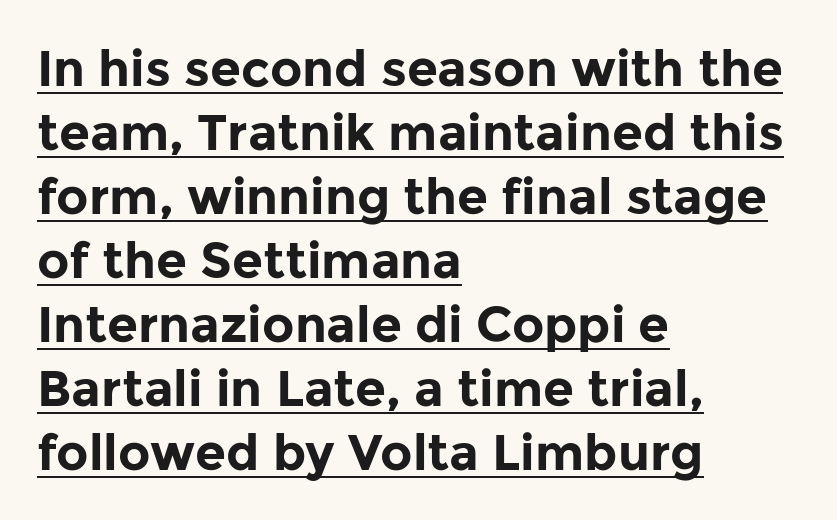
The image shows 50 px bold sans-serif type, upright; set left-aligned, normal line spacing (1.28x), normal letter spacing, underlined; low stroke contrast and a medium x-height.
